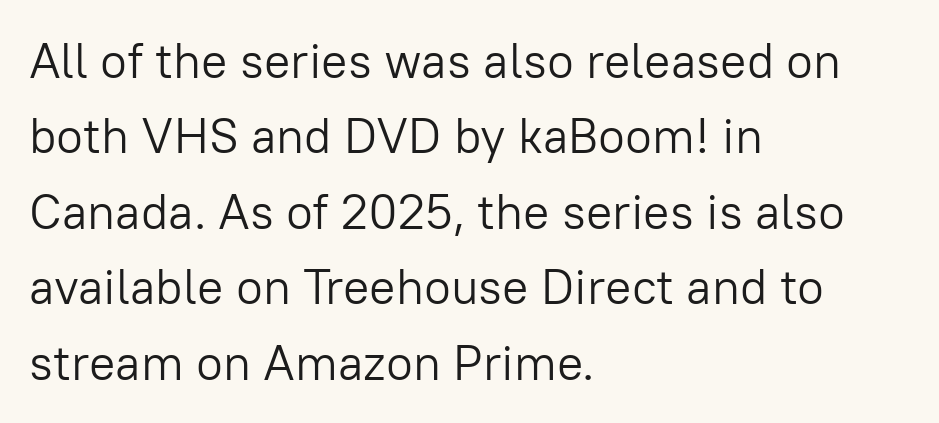
The axis of the letterforms is exactly vertical. Stem width sits at or under what a default text font uses. Normally led — the rows are evenly, conventionally spaced. These lines are composed in type without serifs. Nobody touched the tracking dial on this one.
